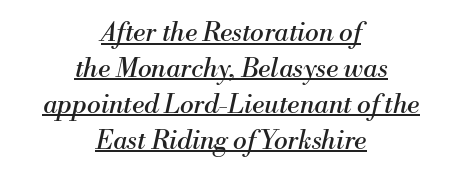
Q: Is the text bold? A: No.
Q: Is the text italic (slanted)? A: Yes, it leans right by about 13 degrees.
Q: Is the text underlined? A: Yes.
Q: How is the paragraph aligned? A: Centered.
Q: Is the spacing between letters normal or unusually wide? A: Normal.
Q: Is the spacing between lines tight, normal or loose? A: Normal.
